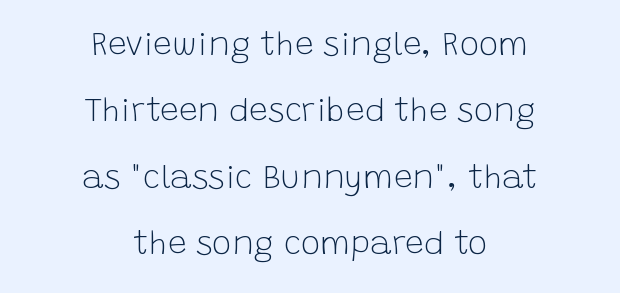
Honestly, the letter spacing is just normal — you wouldn't notice it. Line starts and ends both wander, symmetrically. The specimen reads as upright at a glance. Look at the bottom of the vertical strokes: they stop flat, with no serifs. Stems here are at most as thick as an everyday book face.
